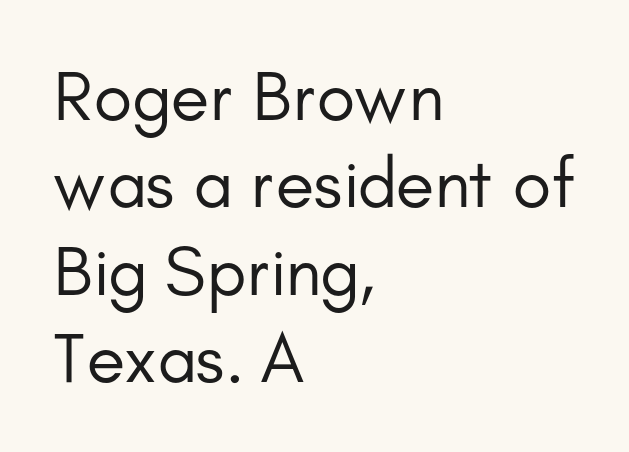
The image shows 71 px regular-weight sans-serif type, upright; set left-aligned, line spacing 1.23x, normal letter spacing, not underlined; low stroke contrast and a small x-height.
